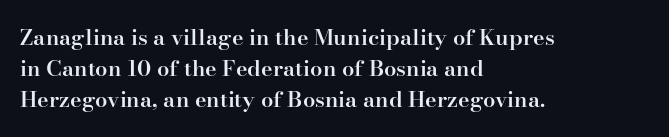
The image shows 22 px text type, upright; set left-aligned, normal line spacing (1.41x), normal letter spacing, not underlined.
